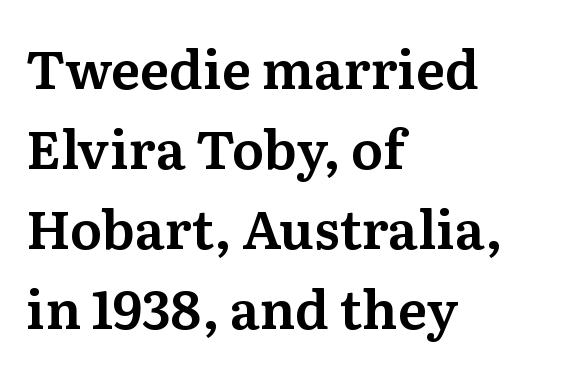
Quick note: not italic, upright. Notice how the passage keeps a crisp vertical edge on the left only. The line-height multiplier appears to be the usual default. This rendering features lettering with no underline. Note the varied advance widths — an 'i' is clearly narrower than an 'm'.
